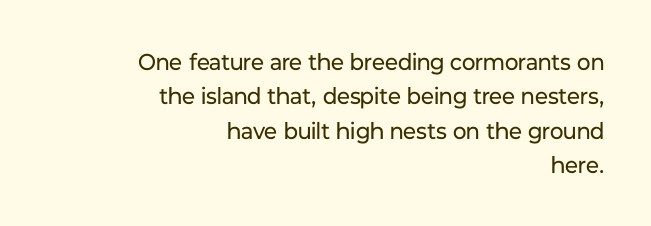
{"italic": "no", "bold": "no", "underline": "no", "align": "right", "line_spacing": "normal", "line_spacing_ratio": 1.49, "letter_spacing": "normal", "letter_spacing_em": 0.0, "glyph_px": 23}
